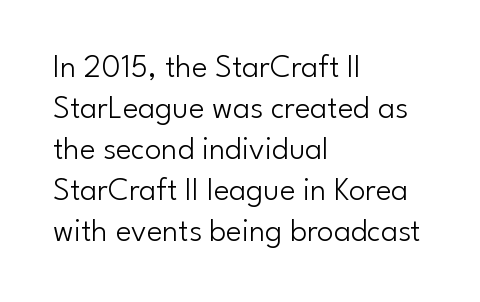
{"serif": "no", "italic": "no", "bold": "no", "weight": "light", "width": "normal", "stroke_contrast": "low", "x_height": "small", "monospaced": "no", "underline": "no", "align": "left", "line_spacing_ratio": 1.24, "letter_spacing": "normal", "letter_spacing_em": 0.0, "glyph_px": 33}
